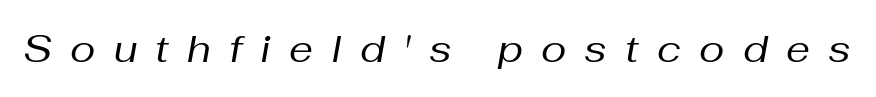
{"italic": "yes", "lean": "right", "slant_degrees": 10, "bold": "no", "weight": "regular", "width": "normal", "stroke_contrast": "medium", "x_height": "medium", "monospaced": "no", "underline": "no", "letter_spacing": "wide", "letter_spacing_em": 0.48, "glyph_px": 38}
